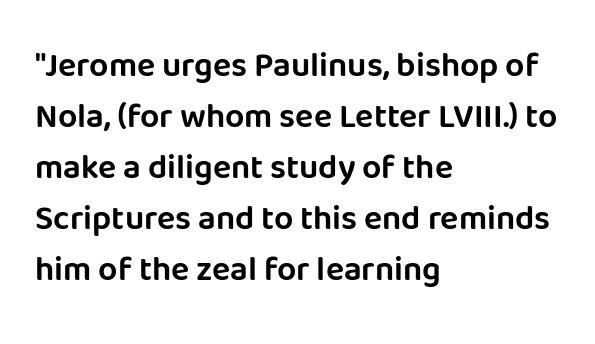
The image shows 34 px sans-serif type, upright; set left-aligned, normal line spacing (1.5x), normal letter spacing, not underlined; low stroke contrast and a large x-height.
